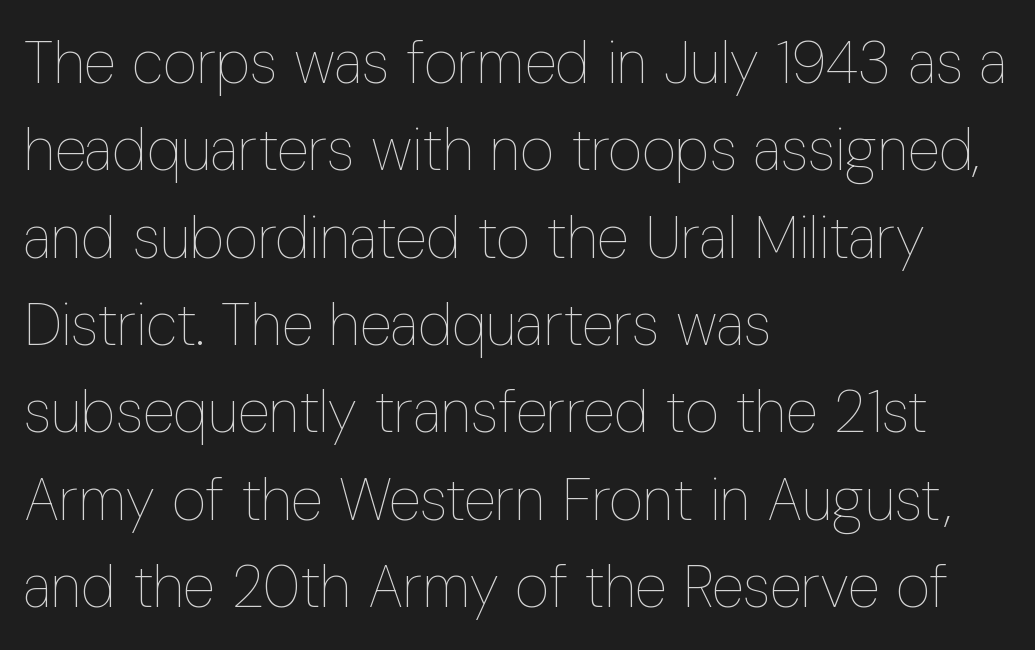
{"italic": "no", "bold": "no", "weight": "thin", "width": "condensed", "stroke_contrast": "low", "x_height": "medium", "monospaced": "no", "underline": "no", "align": "left", "line_spacing": "normal", "line_spacing_ratio": 1.48, "letter_spacing": "normal", "letter_spacing_em": 0.0, "glyph_px": 59}
